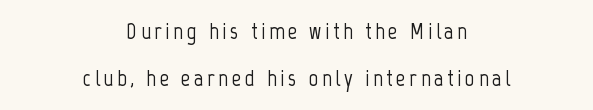
The image shows 23 px text type, upright; set centered, loose line spacing (2.06x), not underlined.
